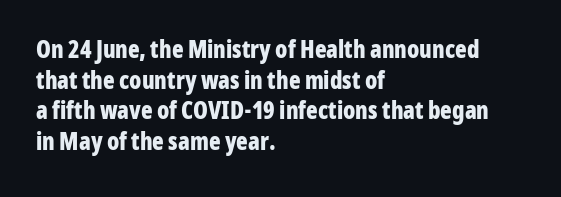
Summary of weight: heavy, a full bold. Tracking value appears to be zero — textbook default spacing. No italicization has been applied; the sample stays upright. The words here are not underlined. A normal amount of white space separates one row of letters from the next.
